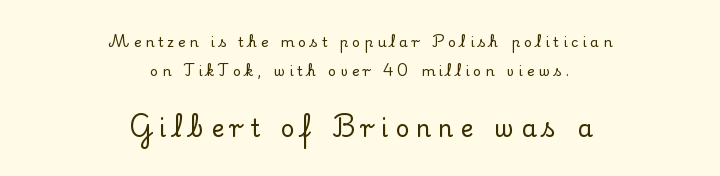
{"italic": "no", "underline": "no", "align": "center", "line_spacing": "loose", "line_spacing_ratio": 2.07, "letter_spacing": "wide", "letter_spacing_em": 0.28, "larger_block": "second", "size_ratio": 1.71, "glyph_px": 24}
